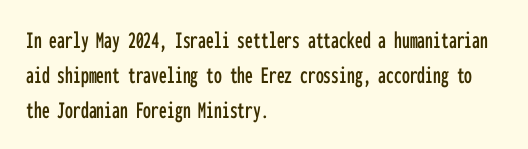
{"italic": "no", "underline": "no", "align": "left", "line_spacing": "normal", "line_spacing_ratio": 1.4, "letter_spacing": "normal", "letter_spacing_em": 0.0, "glyph_px": 25}
